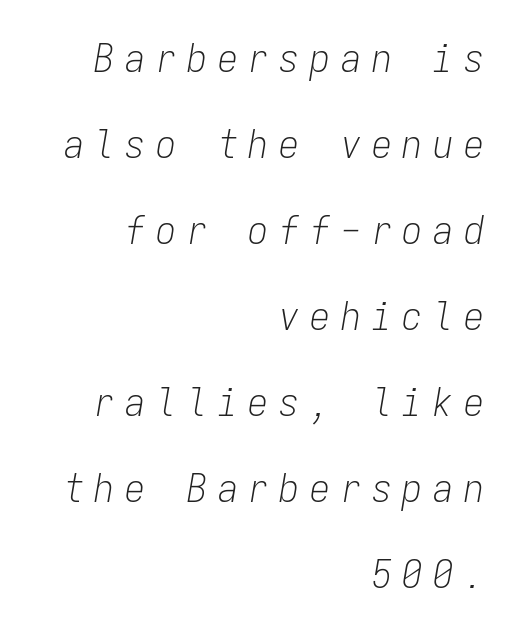
{"italic": "yes", "lean": "right", "slant_degrees": 9, "bold": "no", "weight": "light", "width": "condensed", "stroke_contrast": "low", "x_height": "medium", "monospaced": "yes", "underline": "no", "align": "right", "line_spacing": "loose", "line_spacing_ratio": 2.15, "letter_spacing": "wide", "letter_spacing_em": 0.27, "glyph_px": 40}
